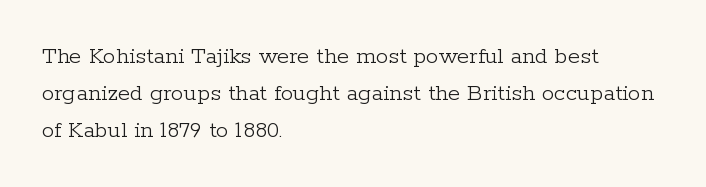
A typesetter would call this leading conventional body-copy spacing. Descender tails drop into unmarked territory. Visually the block forms a straight wall on the left and a jagged coastline on the right. Do the letters lean? They stand straight.
